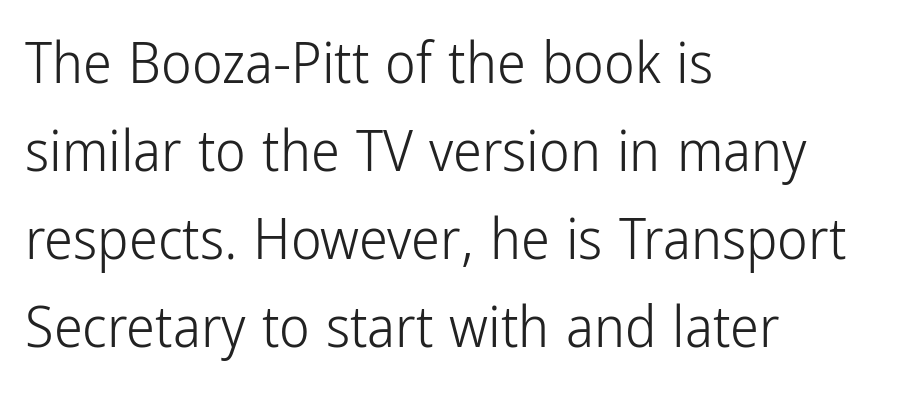
Stroke mass is kept to a normal reading level or below. Anything drawn beneath the words? Only blank space. This rendering uses left alignment, leaving the right contour irregular. In terms of letterspacing, this is plain default setting.
